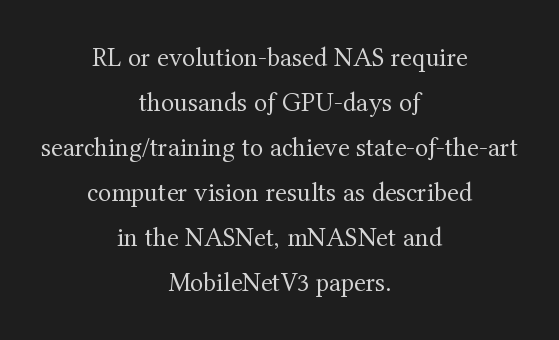
Q: Is the text bold? A: No.
Q: Is the text italic (slanted)? A: No, it is upright.
Q: Is the text underlined? A: No.
Q: How is the paragraph aligned? A: Centered.
Q: Is the spacing between letters normal or unusually wide? A: Normal.
Q: Is the spacing between lines tight, normal or loose? A: Normal.
